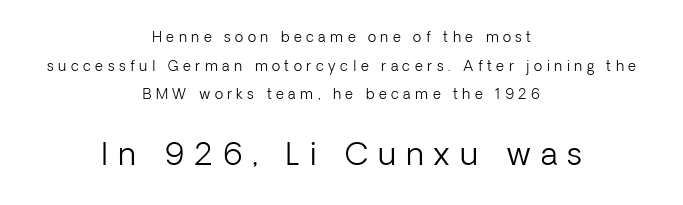
The image shows 31 px light sans-serif type, upright; set centered, loose line spacing (2.04x), unusually wide letter spacing (+0.32 em), not underlined; the second (bottom) block is 2.21x larger; low stroke contrast and a medium x-height.
